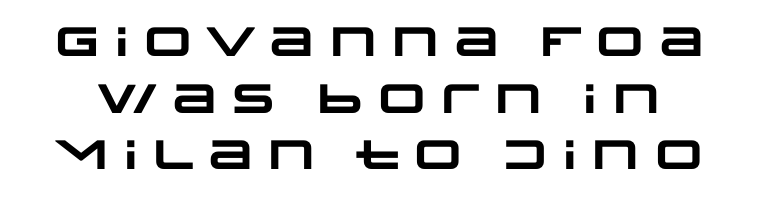
Q: Is the text bold? A: Yes.
Q: Is the typeface a serif or a sans-serif typeface? A: Sans-serif.
Q: Is the text underlined? A: No.
Q: Is the spacing between letters normal or unusually wide? A: Normal.
Q: Is the spacing between lines tight, normal or loose? A: Normal.
Q: Width (condensed, normal, or wide)? A: Wide.
Q: Stroke contrast? A: Low.
Q: x-height? A: Large.
Q: Monospaced? A: No.
